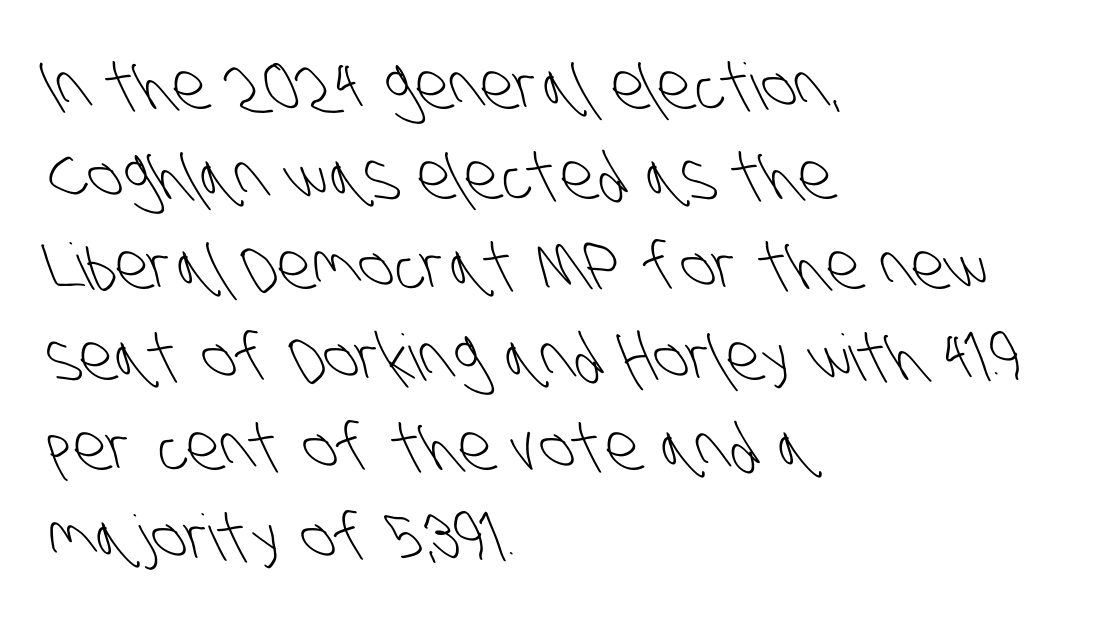
Ink coverage per letter is moderate at most. The tracking reads as untouched default to a designer's eye. Here the designer chose a conventional face with non-uniform glyph widths. A clean baseline with only descenders dipping below it. Notice how the passage keeps a crisp vertical edge on the left only. Summary of vertical rhythm: regular, with standard interline spacing.
